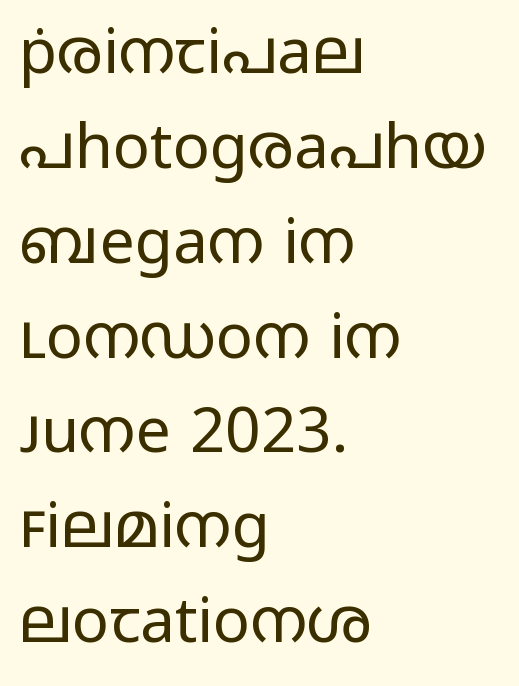
Q: Is the text bold? A: No.
Q: Is the text italic (slanted)? A: No, it is upright.
Q: Is the typeface a serif or a sans-serif typeface? A: Sans-serif.
Q: Is the text underlined? A: No.
Q: How is the paragraph aligned? A: Left-aligned.
Q: Is the spacing between letters normal or unusually wide? A: Normal.
Q: Is the spacing between lines tight, normal or loose? A: Normal.
Q: Width (condensed, normal, or wide)? A: Wide.
Q: Stroke contrast? A: Low.
Q: x-height? A: Medium.
Q: Monospaced? A: No.
